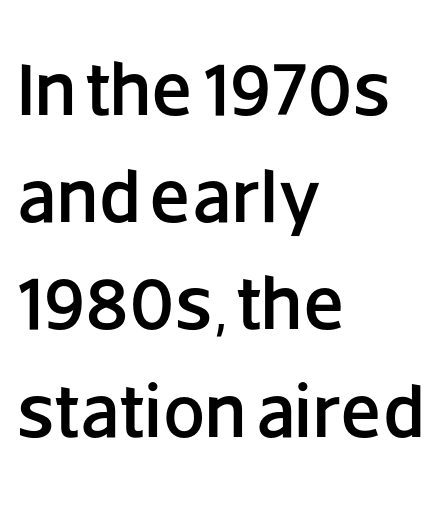
Q: Is the text italic (slanted)? A: No, it is upright.
Q: Is the typeface a serif or a sans-serif typeface? A: Sans-serif.
Q: Is the text underlined? A: No.
Q: How is the paragraph aligned? A: Left-aligned.
Q: Is the spacing between letters normal or unusually wide? A: Normal.
Q: Is the spacing between lines tight, normal or loose? A: Normal.
Q: Width (condensed, normal, or wide)? A: Normal.
Q: Stroke contrast? A: Low.
Q: x-height? A: Large.
Q: Monospaced? A: No.
